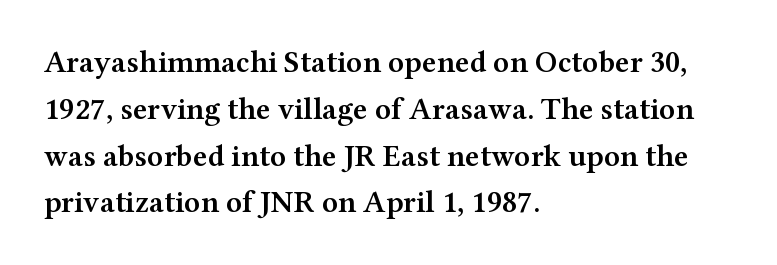
{"serif": "yes", "italic": "no", "bold": "semi", "weight": "semibold", "width": "wide", "stroke_contrast": "medium", "x_height": "medium", "monospaced": "no", "underline": "no", "align": "left", "line_spacing": "normal", "line_spacing_ratio": 1.51, "letter_spacing": "normal", "letter_spacing_em": 0.0, "glyph_px": 31}
